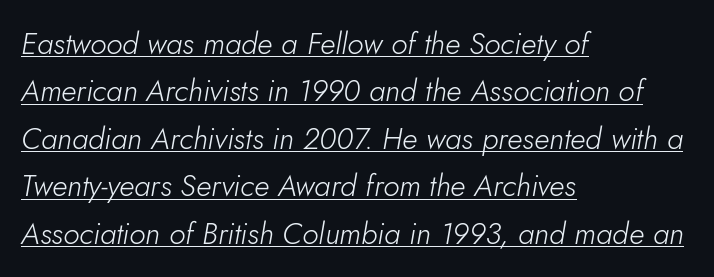
{"italic": "yes", "lean": "right", "slant_degrees": 5, "bold": "no", "weight": "light", "width": "normal", "stroke_contrast": "low", "x_height": "small", "monospaced": "no", "underline": "yes", "align": "left", "line_spacing": "normal", "line_spacing_ratio": 1.58, "letter_spacing": "normal", "letter_spacing_em": 0.0, "glyph_px": 30}
